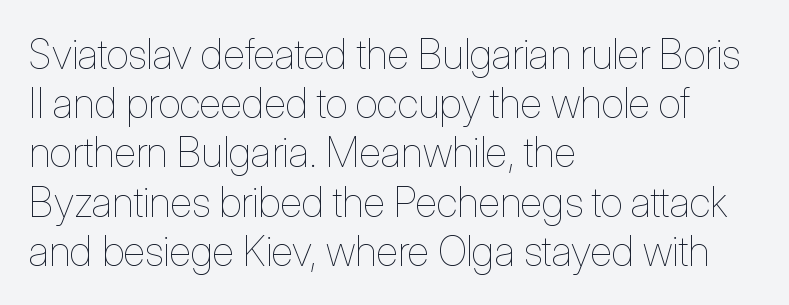
{"italic": "no", "bold": "no", "weight": "thin", "width": "condensed", "stroke_contrast": "low", "x_height": "medium", "monospaced": "no", "underline": "no", "align": "left", "line_spacing_ratio": 1.2, "letter_spacing": "normal", "letter_spacing_em": 0.0, "glyph_px": 41}
